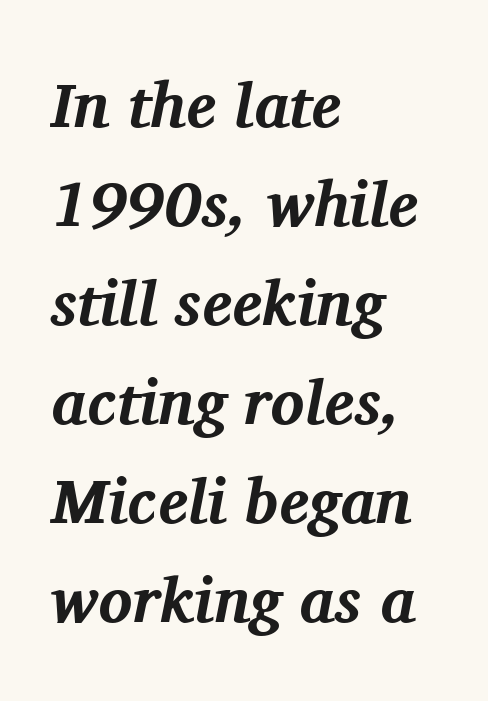
{"serif": "yes", "italic": "yes", "lean": "right", "slant_degrees": 11, "bold": "yes", "weight": "bold", "width": "normal", "stroke_contrast": "medium", "x_height": "medium", "monospaced": "no", "underline": "no", "align": "left", "line_spacing": "normal", "line_spacing_ratio": 1.57, "letter_spacing": "normal", "letter_spacing_em": 0.0, "glyph_px": 63}
